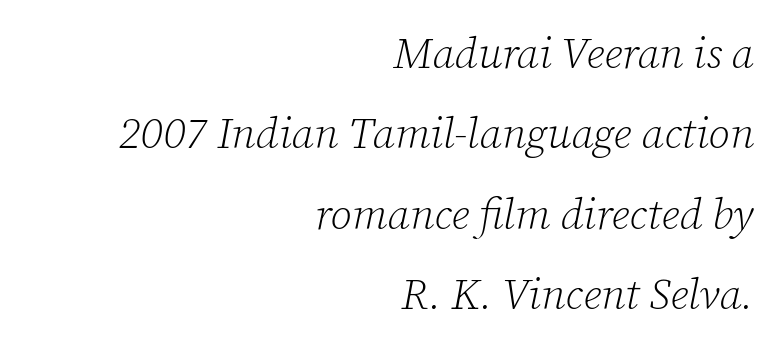
Q: Is the text bold? A: No.
Q: Is the text italic (slanted)? A: Yes, it leans right by about 12 degrees.
Q: Is the typeface a serif or a sans-serif typeface? A: Serif.
Q: Is the text underlined? A: No.
Q: How is the paragraph aligned? A: Right-aligned.
Q: Is the spacing between letters normal or unusually wide? A: Normal.
Q: Width (condensed, normal, or wide)? A: Normal.
Q: Stroke contrast? A: Low.
Q: x-height? A: Medium.
Q: Monospaced? A: No.
